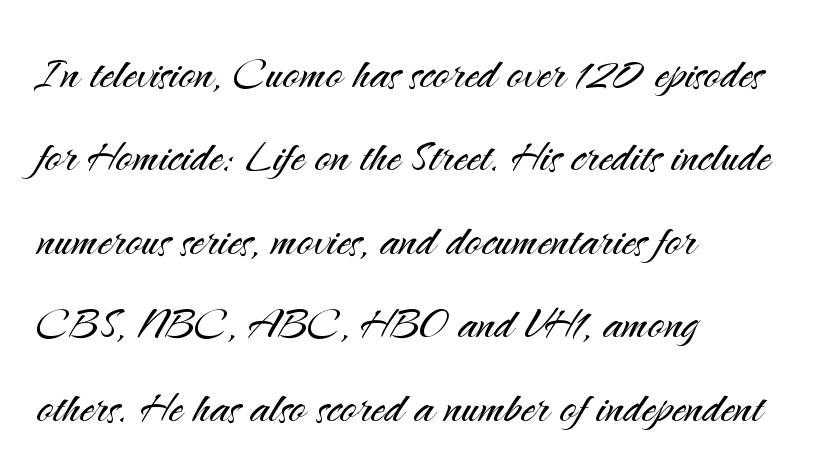
{"serif": "no", "bold": "no", "weight": "light", "width": "normal", "stroke_contrast": "medium", "x_height": "small", "monospaced": "no", "underline": "no", "align": "left", "line_spacing": "normal", "line_spacing_ratio": 1.49, "letter_spacing": "normal", "letter_spacing_em": 0.0, "glyph_px": 56}
